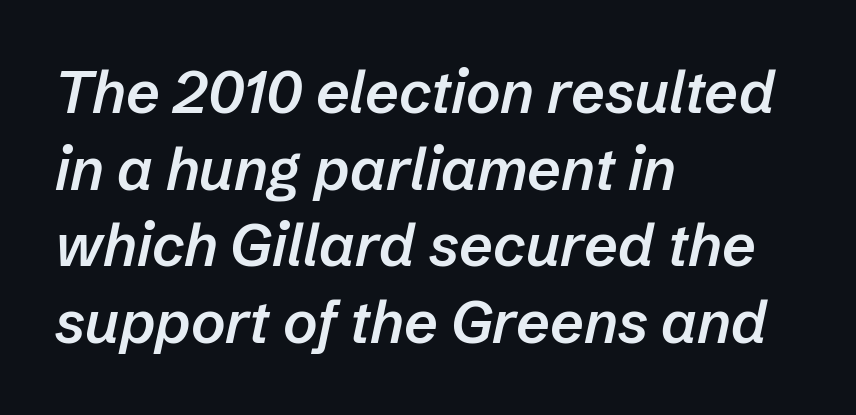
{"italic": "yes", "lean": "right", "slant_degrees": 12, "bold": "semi", "weight": "semibold", "width": "normal", "stroke_contrast": "low", "x_height": "medium", "monospaced": "no", "underline": "no", "align": "left", "line_spacing": "normal", "line_spacing_ratio": 1.3, "letter_spacing": "normal", "letter_spacing_em": 0.0, "glyph_px": 59}
